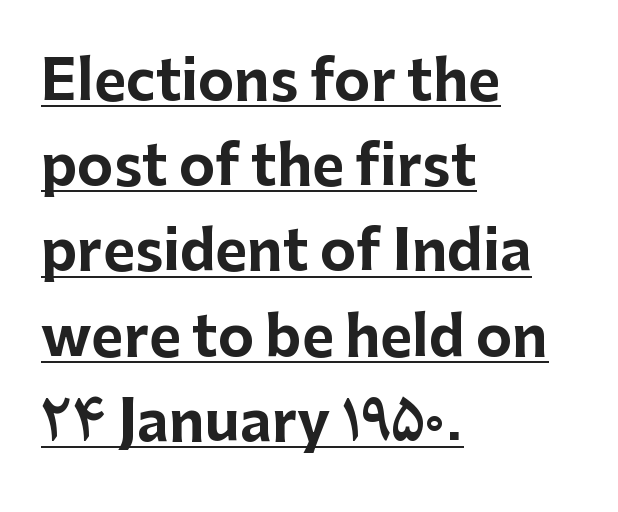
{"serif": "no", "italic": "no", "bold": "yes", "weight": "bold", "width": "normal", "stroke_contrast": "low", "x_height": "medium", "monospaced": "no", "underline": "yes", "align": "left", "line_spacing": "normal", "line_spacing_ratio": 1.55, "letter_spacing": "normal", "letter_spacing_em": 0.0, "glyph_px": 55}
